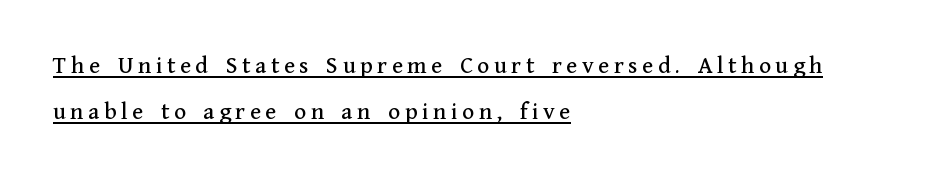
In terms of posture, this sample is upright. Where is the straight margin? On the left. Looks like someone drew a line under every word here.
